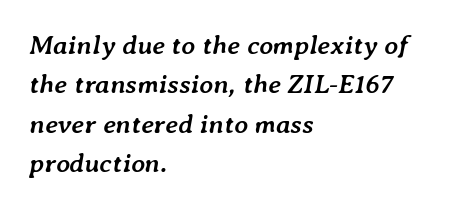
When letters slant like this, we call the style italic. Each word holds together tightly as a unit, with standard inter-letter gaps. Look at the stroke-to-counter ratio: heavy, a bold. Left-aligned paragraph, ragged on the right. The zone under the glyphs is completely vacant.
